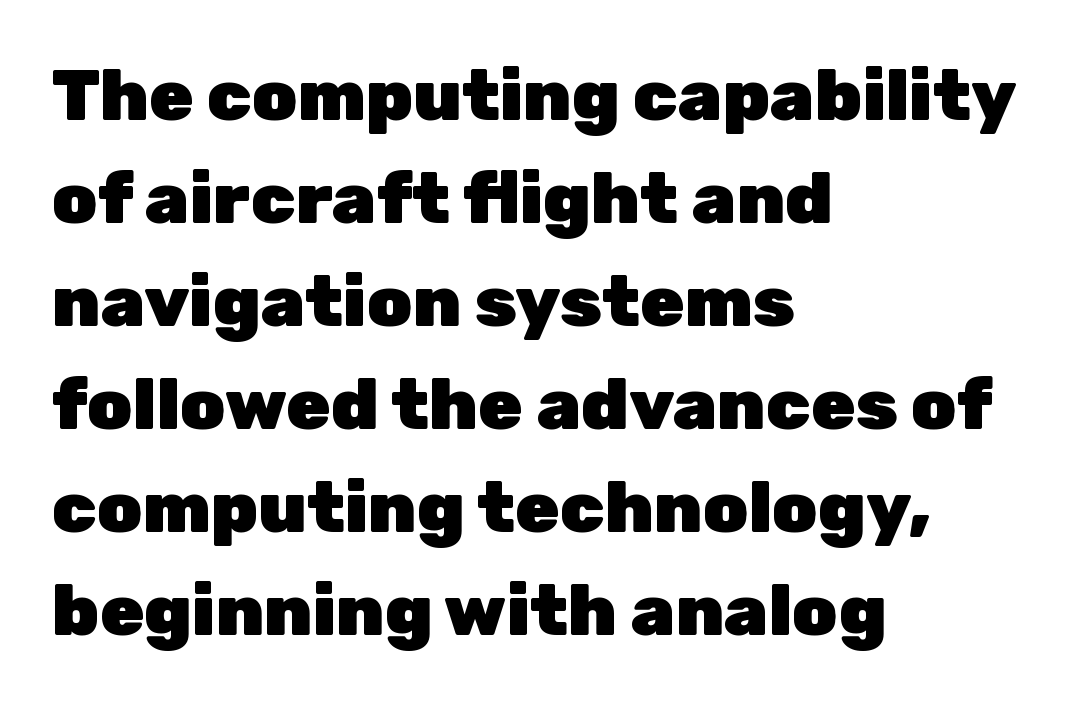
The lines sit at an ordinary, default distance from one another. Nobody touched the tracking dial on this one. Spacing verdict: proportional, widths tailored to each character. Regarding serifs, this sample does without them.
